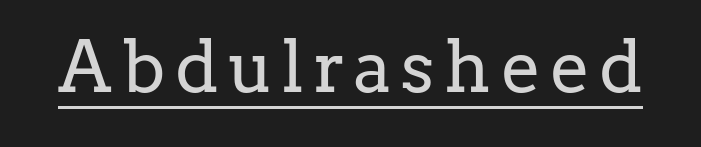
This rendering features underlined lettering. Does the lettering tilt? It doesn't — this is upright. Varying glyph widths throughout — classic text-font behaviour. The strokes are not fattened; the text isn't bold. Letterform terminals end in serifs throughout the passage.
